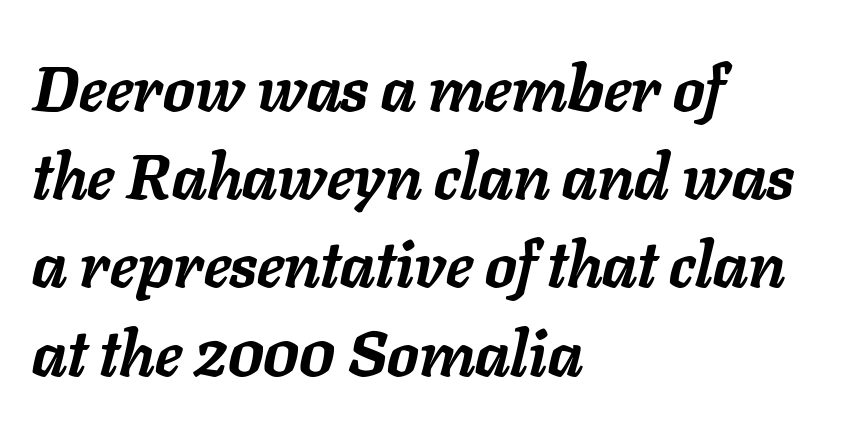
Q: Is the text bold? A: Yes.
Q: Is the text italic (slanted)? A: Yes, it leans right by about 11 degrees.
Q: Is the text underlined? A: No.
Q: How is the paragraph aligned? A: Left-aligned.
Q: Is the spacing between letters normal or unusually wide? A: Normal.
Q: Is the spacing between lines tight, normal or loose? A: Normal.
Q: Width (condensed, normal, or wide)? A: Normal.
Q: Stroke contrast? A: Low.
Q: x-height? A: Medium.
Q: Monospaced? A: No.
